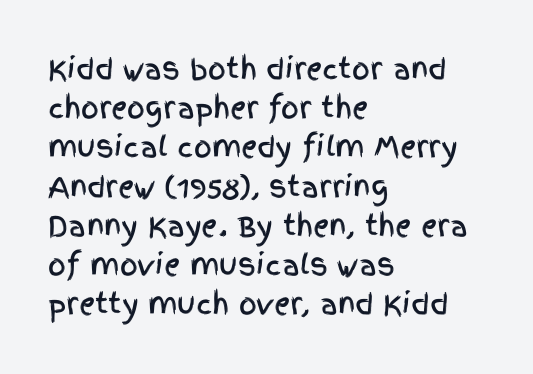
The image shows 28 px condensed sans-serif type, upright; set left-aligned, normal line spacing (1.4x), normal letter spacing, not underlined; a large x-height.
